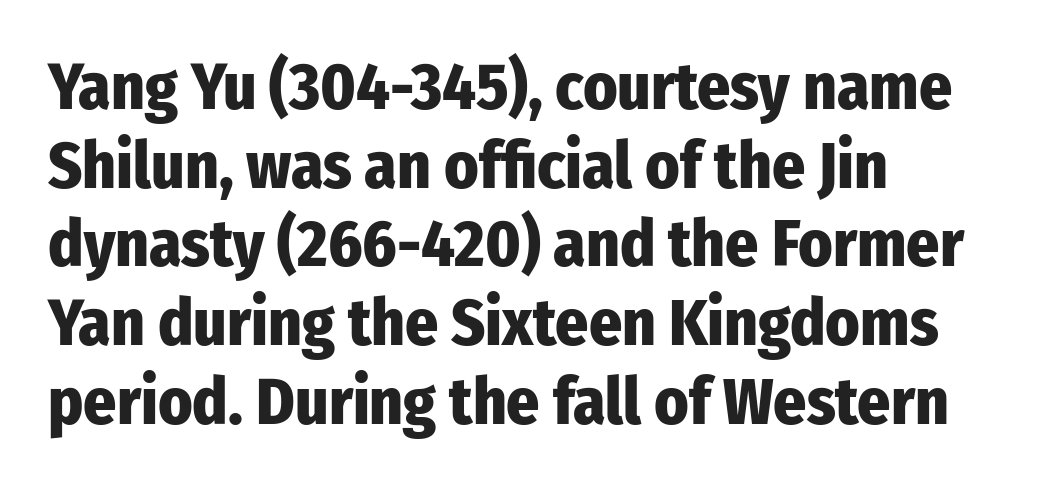
The image shows 65 px heavy, condensed sans-serif type, upright; set left-aligned, line spacing 1.21x, normal letter spacing, not underlined; low stroke contrast and a medium x-height.
